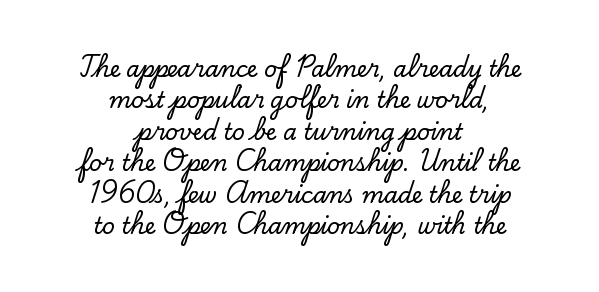
The image shows 22 px text type; set centered, normal line spacing (1.43x), normal letter spacing, not underlined.
